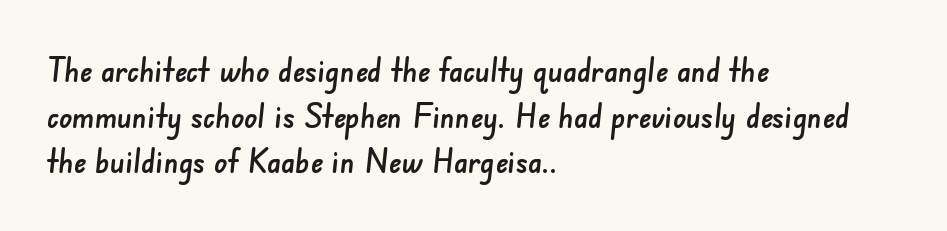
Varying glyph widths throughout — classic text-font behaviour. Compared with typical paragraphs, the rows here are spaced about the same. Plain, unruled lines of type. Reading down the block, your eye returns to a fixed left position each line.
